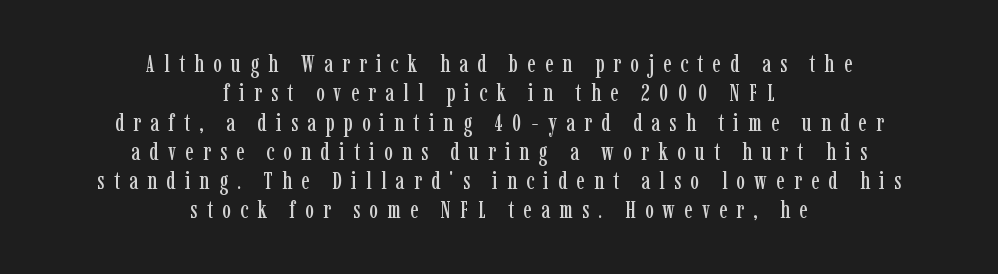
The image shows 24 px text type, upright; set centered, line spacing 1.22x, unusually wide letter spacing (+0.39 em), not underlined.
